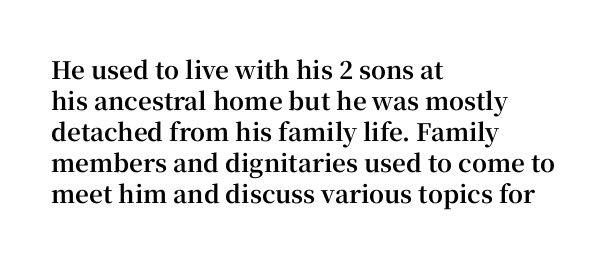
Q: Is the text bold? A: Yes.
Q: Is the text italic (slanted)? A: No, it is upright.
Q: Is the text underlined? A: No.
Q: How is the paragraph aligned? A: Left-aligned.
Q: Is the spacing between letters normal or unusually wide? A: Normal.
Q: Is the spacing between lines tight, normal or loose? A: Normal.
